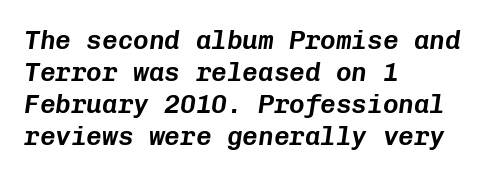
{"italic": "yes", "lean": "right", "slant_degrees": 8, "underline": "no", "align": "left", "line_spacing_ratio": 1.23, "letter_spacing": "normal", "letter_spacing_em": 0.0, "glyph_px": 26}
